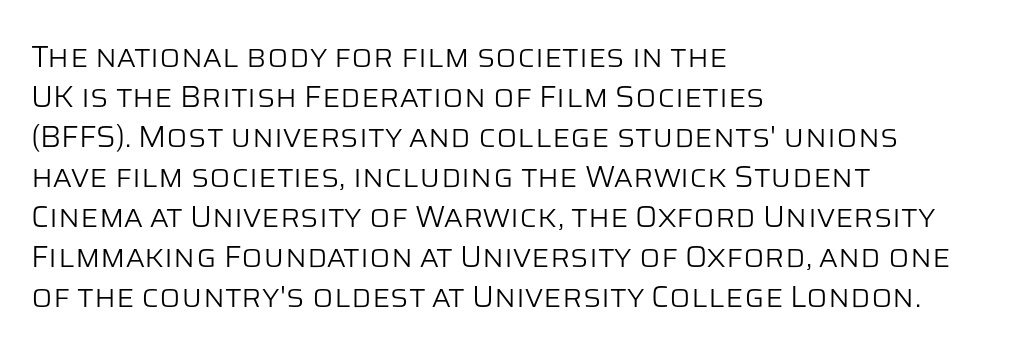
{"serif": "no", "italic": "no", "bold": "no", "weight": "light", "width": "normal", "stroke_contrast": "low", "x_height": "large", "monospaced": "no", "underline": "no", "align": "left", "line_spacing": "normal", "line_spacing_ratio": 1.29, "letter_spacing": "normal", "letter_spacing_em": 0.0, "glyph_px": 31}
